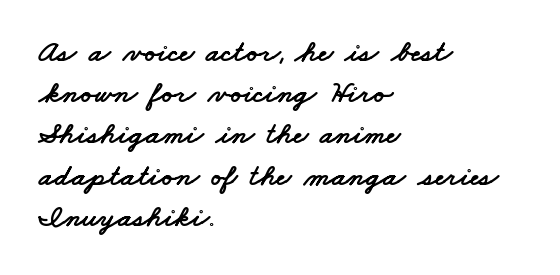
No feet cap the strokes, marking this as sans-serif type. The tracking reads as untouched default to a designer's eye. Is this a fixed-width face? No — the glyphs have proportional, varying widths. No word sits above an underline. A classic flush-left, rag-right setting is used for this passage. A typesetter would call this leading conventional body-copy spacing.
